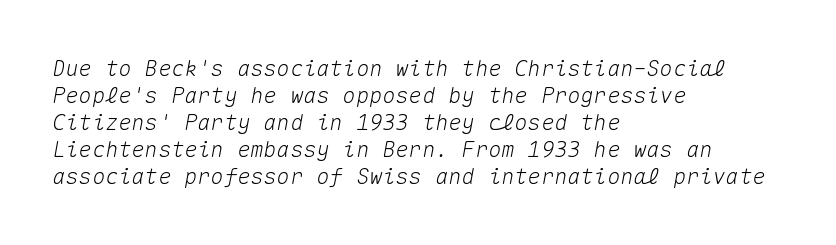
The image shows 22 px text type, italic (leaning right); set left-aligned, line spacing 1.23x, normal letter spacing, not underlined.
